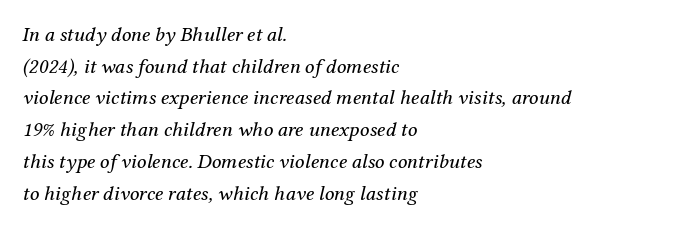
The image shows 21 px text type, italic (leaning right); set left-aligned, normal line spacing (1.51x), normal letter spacing, not underlined.
